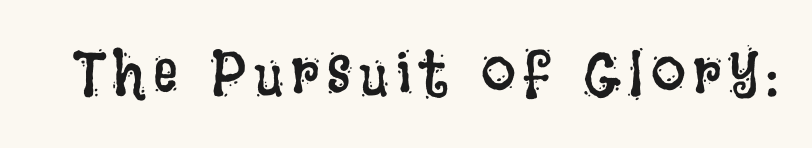
The image shows 62 px regular-weight, condensed type, upright; set not underlined; low stroke contrast and a large x-height.
